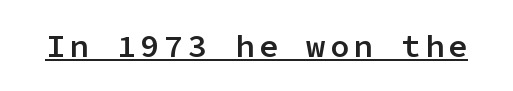
Monospaced: the letters line up in strict vertical columns. The type family on display is of the sans-serif kind. The sample has been set in demibold, a notch under bold. Students, observe the line beneath the letters — that is underlining. The typography opts for an upright posture over an oblique one.
